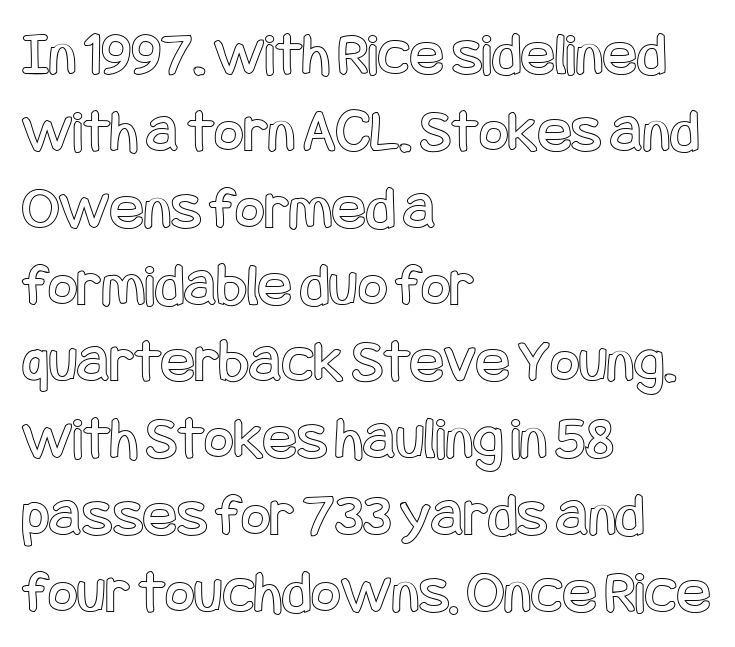
{"italic": "no", "width": "condensed", "x_height": "large", "underline": "no", "align": "left", "line_spacing_ratio": 1.22, "letter_spacing": "normal", "letter_spacing_em": 0.0, "glyph_px": 63}
